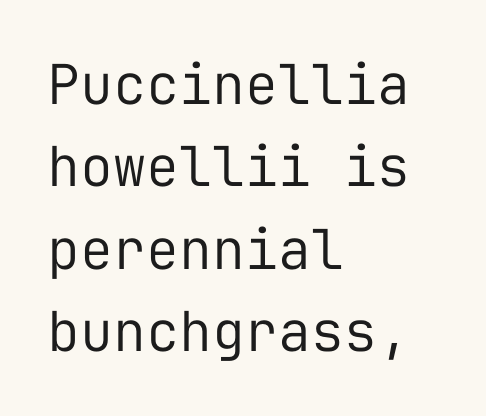
The font family rendered here belongs to the sans-serif group. The words here are not underlined. These lines were composed using upright roman letters. No extra tracking has been applied to these lines.
